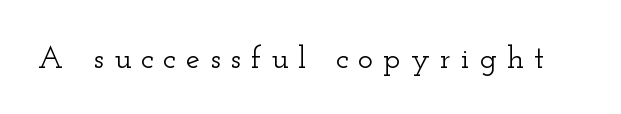
A typesetter would mark this as roman, not italic. Spacing verdict: proportional, widths tailored to each character. Underlining? Definitely not there. Students, note that the glyphs here are deliberately spaced far apart. Check where the strokes stop: tiny serifs finish them off.
